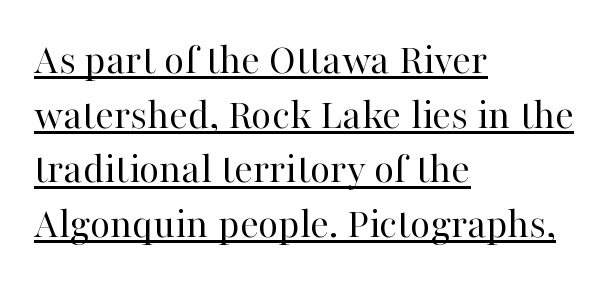
Q: Is the text bold? A: No.
Q: Is the text italic (slanted)? A: No, it is upright.
Q: Is the typeface a serif or a sans-serif typeface? A: Serif.
Q: Is the text underlined? A: Yes.
Q: How is the paragraph aligned? A: Left-aligned.
Q: Is the spacing between letters normal or unusually wide? A: Normal.
Q: Width (condensed, normal, or wide)? A: Normal.
Q: Stroke contrast? A: High.
Q: x-height? A: Medium.
Q: Monospaced? A: No.
